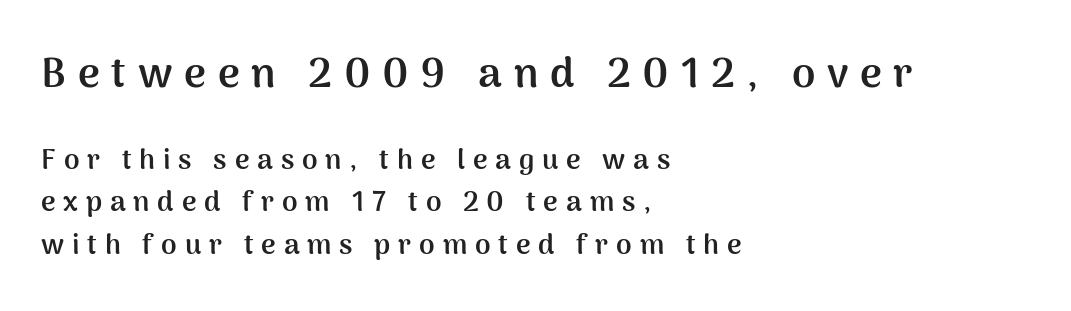
The paragraph has a hard left edge and a soft right edge. Inter-character spacing is expanded well beyond the font's built-in metrics. What weight is shown? A full bold with thick strokes. The rendering uses natural spacing where letterforms have individual widths. The rendering shows plain stroke endings on the letterforms — a sans-serif design.
